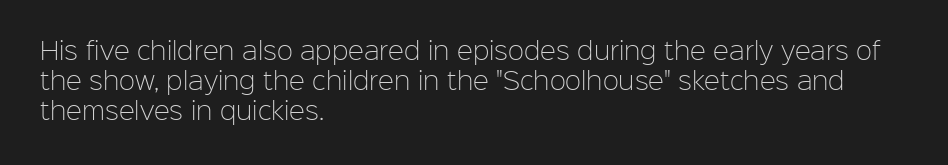
{"italic": "no", "bold": "no", "underline": "no", "align": "left", "line_spacing": "normal", "line_spacing_ratio": 1.25, "letter_spacing": "normal", "letter_spacing_em": 0.0, "glyph_px": 24}
